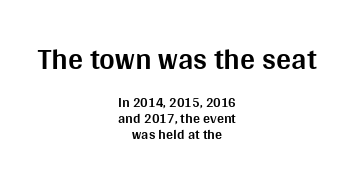
Summary of vertical rhythm: compact, with narrow interline spacing. Is this a fixed-width face? No — the glyphs have proportional, varying widths. Is the block centered? Yes — each line is placed symmetrically about the middle. Glance below the letters and you will spot only blank space.
